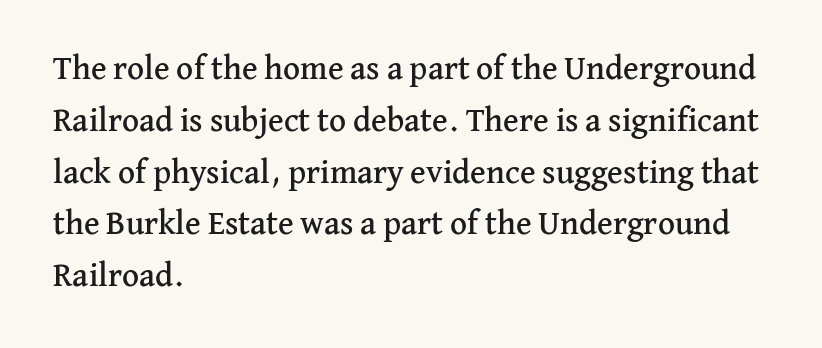
The lettering stays uniformly vertical, giving the passage a roman look. Successive baselines arrive at the customary interval. The compositor pushed each line to the left boundary. Rule under the text: the space is simply empty. Honestly, the letter spacing is just normal — you wouldn't notice it. The font family rendered here belongs to the serif group.
